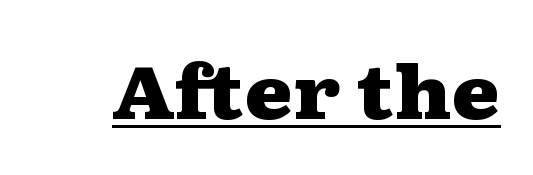
The image shows 73 px heavy, wide serif type, upright; set normal letter spacing, underlined; medium stroke contrast and a medium x-height.
